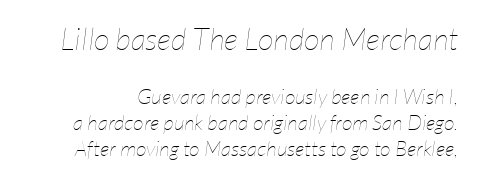
The image shows 31 px thin, condensed type, italic (leaning right); set normal line spacing (1.25x), normal letter spacing, not underlined; the first (top) block is 1.48x larger; low stroke contrast and a medium x-height.
